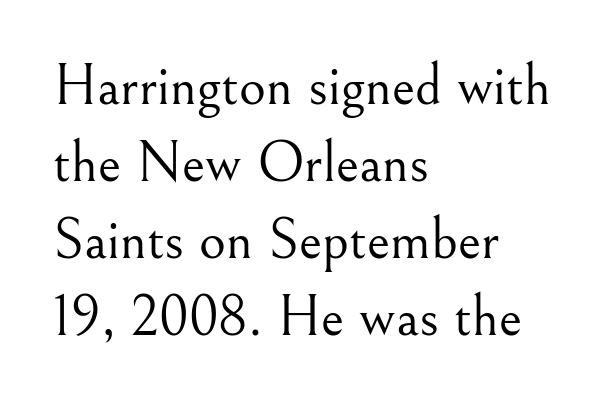
The image shows 58 px light serif type, upright; set left-aligned, normal line spacing (1.33x), normal letter spacing, not underlined; medium stroke contrast and a small x-height.
